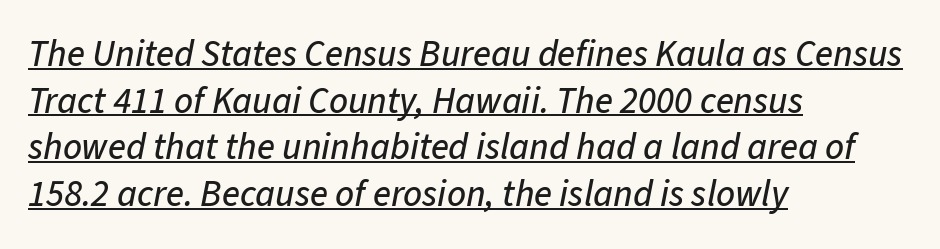
Q: Is the text italic (slanted)? A: Yes, it leans right by about 11 degrees.
Q: Is the text underlined? A: Yes.
Q: How is the paragraph aligned? A: Left-aligned.
Q: Is the spacing between letters normal or unusually wide? A: Normal.
Q: Is the spacing between lines tight, normal or loose? A: Normal.
Q: Width (condensed, normal, or wide)? A: Normal.
Q: Stroke contrast? A: Low.
Q: x-height? A: Medium.
Q: Monospaced? A: No.
